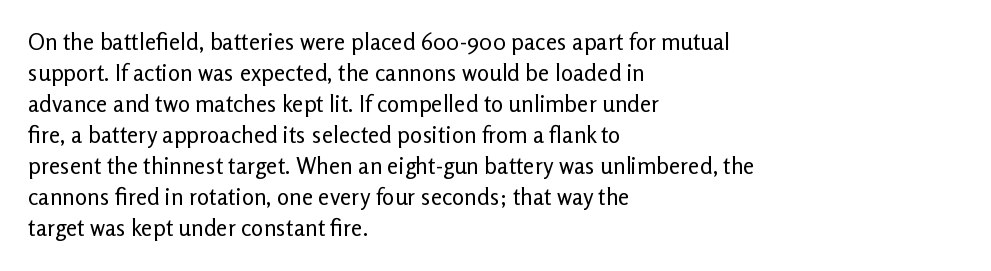
Posture: upright roman. The ragged edge is on the right, which tells us the setting is flush left. Reading down the column, the eye jumps a familiar distance to each next line. The specimen omits any rule beneath the text block's lines. The face looks like a standard text weight, possibly lighter.
